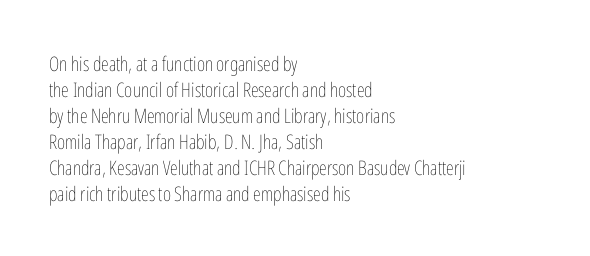
{"italic": "no", "bold": "no", "underline": "no", "align": "left", "line_spacing": "normal", "line_spacing_ratio": 1.3, "letter_spacing": "normal", "letter_spacing_em": 0.0, "glyph_px": 20}
